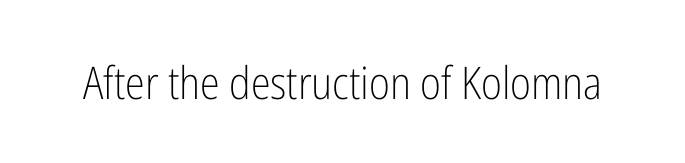
The image shows 45 px light, condensed sans-serif type, upright; set normal letter spacing, not underlined; low stroke contrast and a medium x-height.
